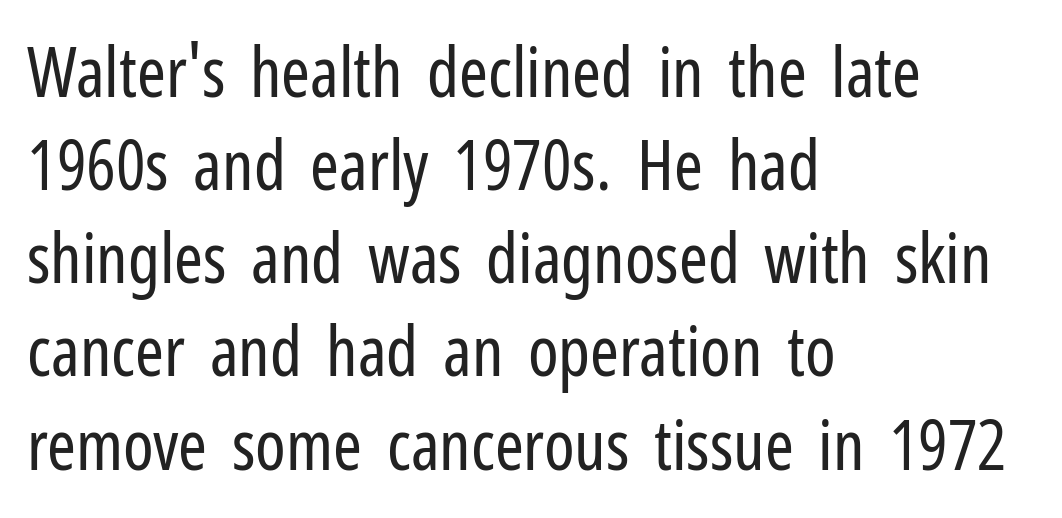
The foot of each line stays bare and open. This is the regular roman posture of the typeface. The paragraph shown leans on its left margin. Do the characters align in a grid? No, the font is proportional.
